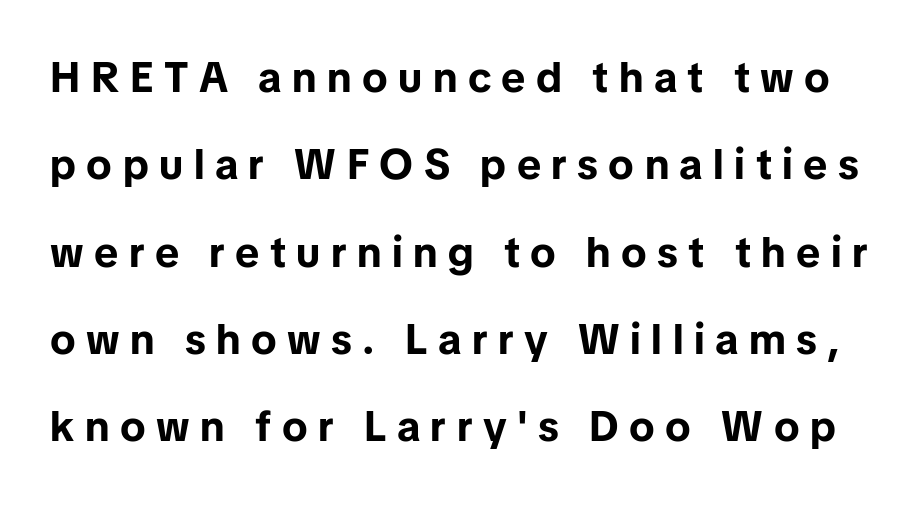
Q: Is the text bold? A: Yes.
Q: Is the text italic (slanted)? A: No, it is upright.
Q: Is the typeface a serif or a sans-serif typeface? A: Sans-serif.
Q: Is the text underlined? A: No.
Q: Is the spacing between letters normal or unusually wide? A: Unusually wide.
Q: Is the spacing between lines tight, normal or loose? A: Loose.
Q: Width (condensed, normal, or wide)? A: Normal.
Q: Stroke contrast? A: Low.
Q: x-height? A: Medium.
Q: Monospaced? A: No.
